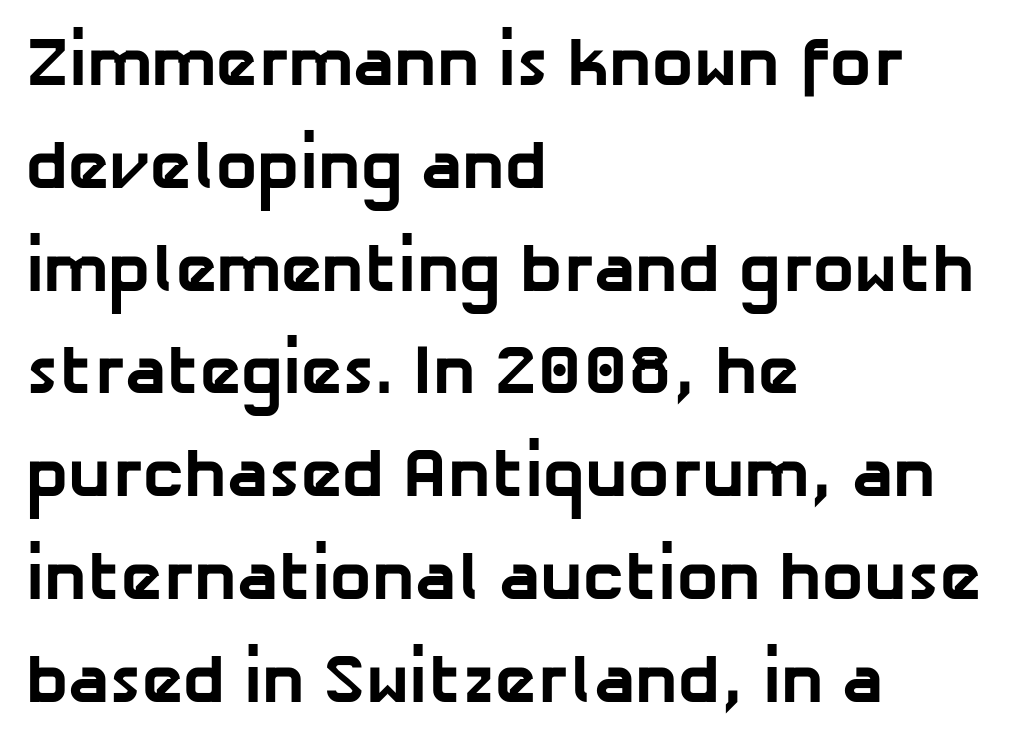
Q: Is the text bold? A: Yes.
Q: Is the typeface a serif or a sans-serif typeface? A: Sans-serif.
Q: Is the text underlined? A: No.
Q: How is the paragraph aligned? A: Left-aligned.
Q: Is the spacing between letters normal or unusually wide? A: Normal.
Q: Is the spacing between lines tight, normal or loose? A: Normal.
Q: Width (condensed, normal, or wide)? A: Normal.
Q: Stroke contrast? A: Low.
Q: x-height? A: Medium.
Q: Monospaced? A: No.
